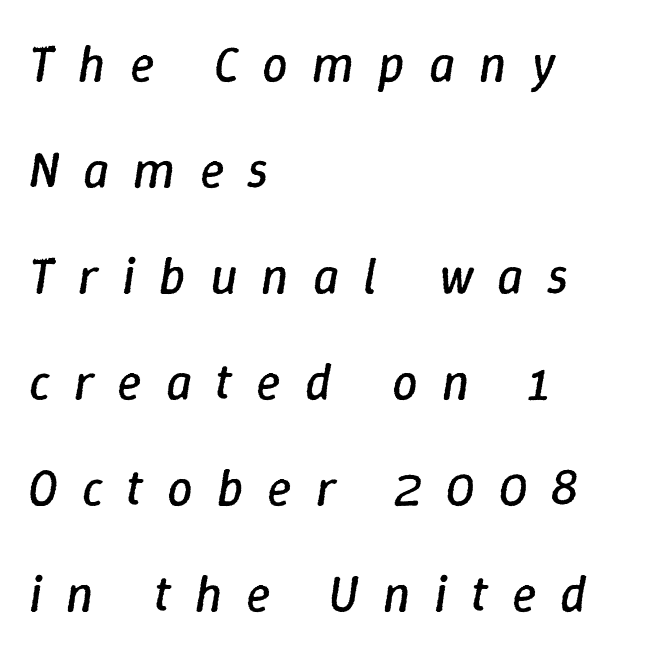
Q: Is the text bold? A: No.
Q: Is the text italic (slanted)? A: Yes, it leans right by about 9 degrees.
Q: Is the text underlined? A: No.
Q: How is the paragraph aligned? A: Left-aligned.
Q: Is the spacing between letters normal or unusually wide? A: Unusually wide.
Q: Is the spacing between lines tight, normal or loose? A: Loose.
Q: Width (condensed, normal, or wide)? A: Normal.
Q: Stroke contrast? A: Low.
Q: x-height? A: Medium.
Q: Monospaced? A: No.
